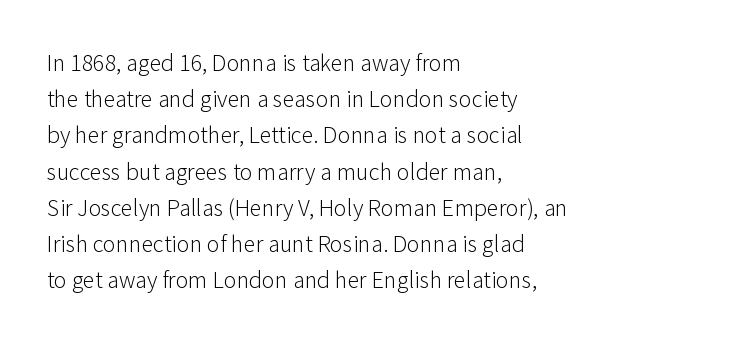
The image shows 24 px text type, upright; set left-aligned, normal line spacing (1.51x), normal letter spacing, not underlined.
